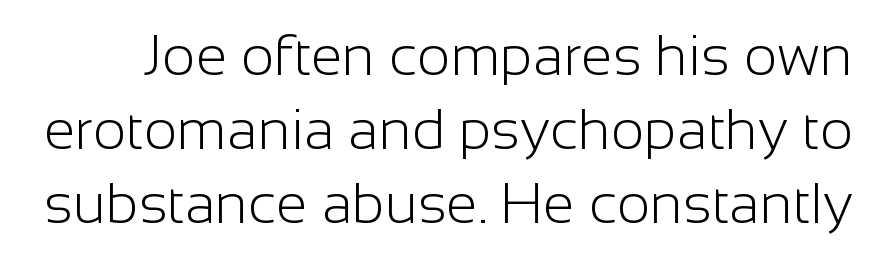
{"serif": "no", "italic": "no", "bold": "no", "weight": "light", "width": "normal", "stroke_contrast": "low", "x_height": "medium", "monospaced": "no", "underline": "no", "line_spacing": "normal", "line_spacing_ratio": 1.3, "letter_spacing": "normal", "letter_spacing_em": 0.0, "glyph_px": 57}
